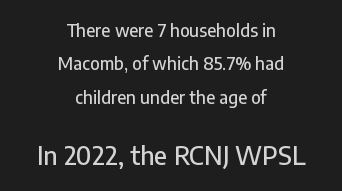
Q: Is the text italic (slanted)? A: No, it is upright.
Q: Is the text underlined? A: No.
Q: How is the paragraph aligned? A: Centered.
Q: Is the spacing between letters normal or unusually wide? A: Normal.
Q: Is the spacing between lines tight, normal or loose? A: Loose.
Q: Which block of text is set in a larger size, the first (top) or the second (bottom)? A: The second (bottom) one.
